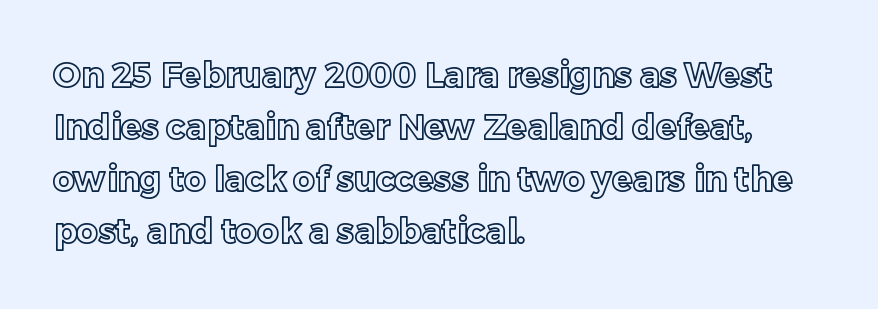
The image shows 34 px text type, upright; set left-aligned, normal line spacing (1.53x), normal letter spacing, not underlined; a medium x-height.
